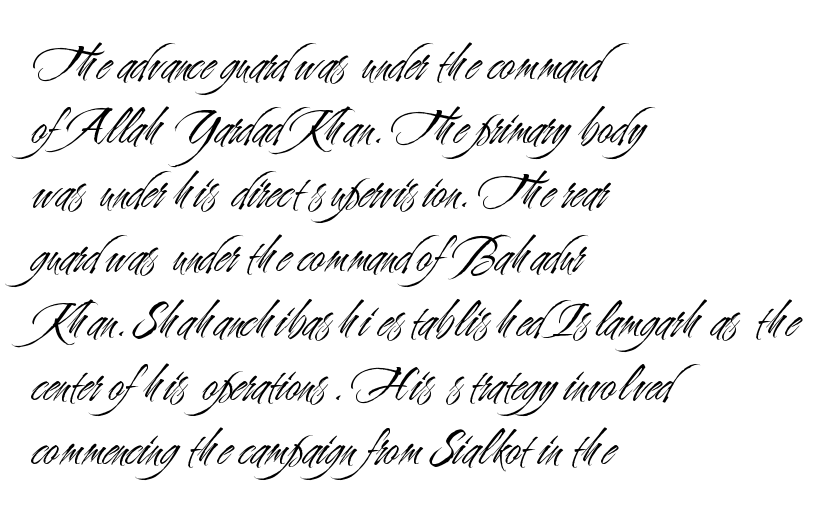
{"serif": "no", "bold": "no", "weight": "light", "width": "condensed", "stroke_contrast": "medium", "x_height": "small", "monospaced": "no", "underline": "no", "align": "left", "line_spacing_ratio": 1.21, "letter_spacing": "normal", "letter_spacing_em": 0.0, "glyph_px": 53}
